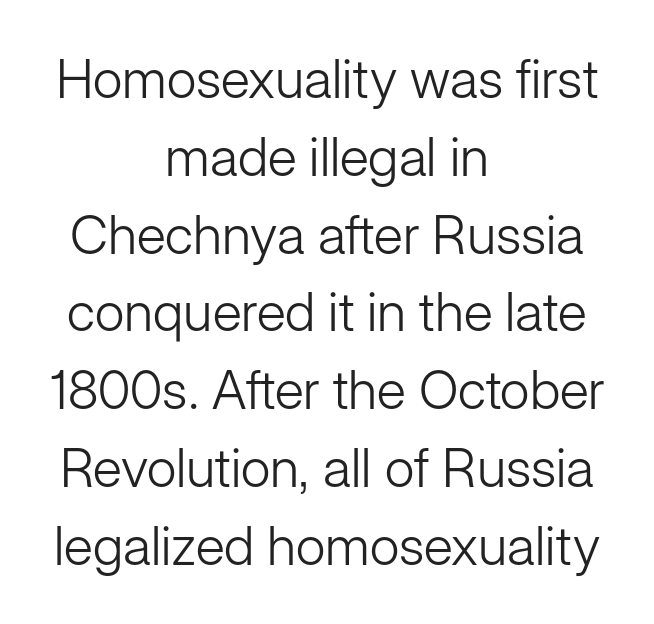
The image shows 54 px light sans-serif type, upright; set centered, normal line spacing (1.44x), normal letter spacing, not underlined; low stroke contrast and a medium x-height.
